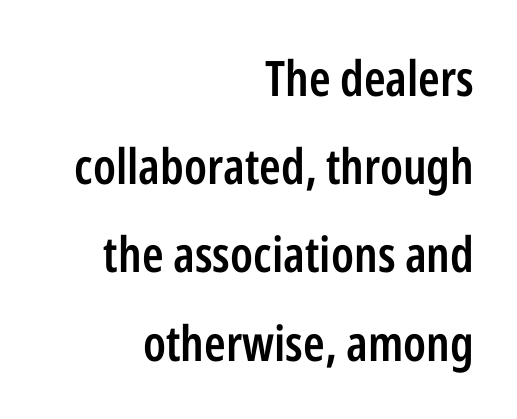
Descenders are the only things crossing below the line. The typesetter chose a ragged-left arrangement here. This sample uses plain, unmodified letter spacing. The passage shown is typed in a proportional face where columns would drift.
